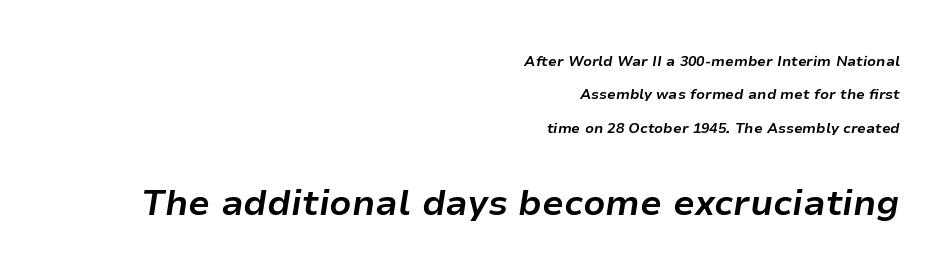
{"italic": "yes", "lean": "right", "slant_degrees": 9, "bold": "yes", "weight": "bold", "width": "normal", "stroke_contrast": "low", "x_height": "medium", "monospaced": "no", "underline": "no", "align": "right", "line_spacing": "loose", "line_spacing_ratio": 2.38, "letter_spacing": "normal", "letter_spacing_em": 0.0, "larger_block": "second", "size_ratio": 2.5, "glyph_px": 35}
